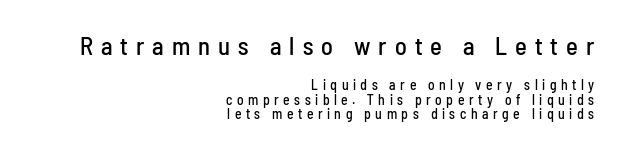
Q: Is the text italic (slanted)? A: No, it is upright.
Q: Is the text underlined? A: No.
Q: How is the paragraph aligned? A: Right-aligned.
Q: Is the spacing between letters normal or unusually wide? A: Unusually wide.
Q: Is the spacing between lines tight, normal or loose? A: Tight.
Q: Which block of text is set in a larger size, the first (top) or the second (bottom)? A: The first (top) one.
